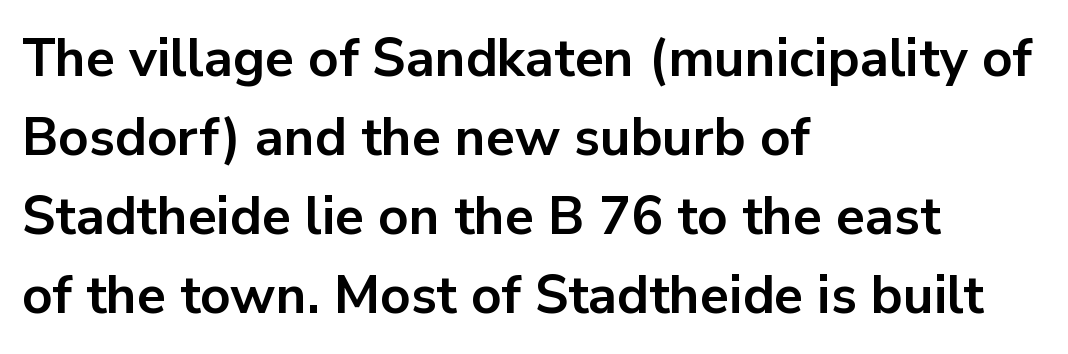
The image shows 53 px bold sans-serif type, upright; set left-aligned, normal line spacing (1.49x), normal letter spacing, not underlined; low stroke contrast and a medium x-height.
